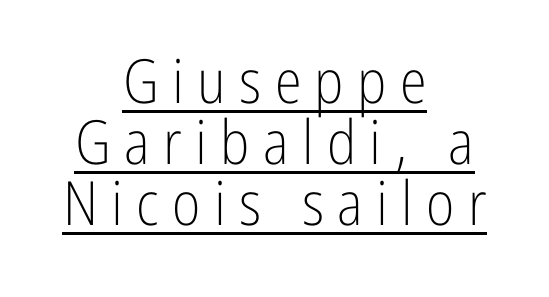
Q: Is the text bold? A: No.
Q: Is the text italic (slanted)? A: No, it is upright.
Q: Is the typeface a serif or a sans-serif typeface? A: Sans-serif.
Q: Is the text underlined? A: Yes.
Q: How is the paragraph aligned? A: Centered.
Q: Is the spacing between letters normal or unusually wide? A: Unusually wide.
Q: Is the spacing between lines tight, normal or loose? A: Tight.
Q: Width (condensed, normal, or wide)? A: Condensed.
Q: Stroke contrast? A: Low.
Q: x-height? A: Medium.
Q: Monospaced? A: No.
